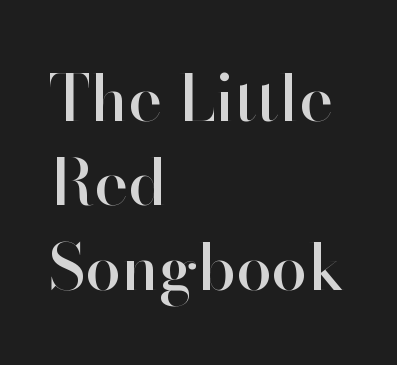
Q: Is the text italic (slanted)? A: No, it is upright.
Q: Is the typeface a serif or a sans-serif typeface? A: Sans-serif.
Q: Is the text underlined? A: No.
Q: How is the paragraph aligned? A: Left-aligned.
Q: Is the spacing between letters normal or unusually wide? A: Normal.
Q: Is the spacing between lines tight, normal or loose? A: Normal.
Q: Width (condensed, normal, or wide)? A: Normal.
Q: Stroke contrast? A: High.
Q: x-height? A: Small.
Q: Monospaced? A: No.
